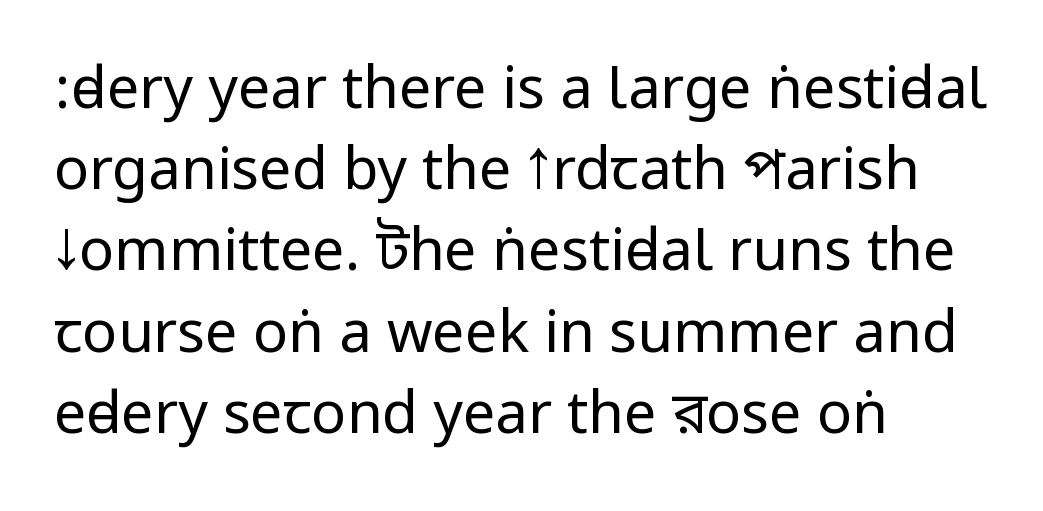
A normal amount of white space separates one row of letters from the next. The letters sit at their default tracking, neither squeezed nor spread. This rendering employs a face without finishing strokes, i.e., a sans-serif. Unlike italic type, these characters show no tilt at all.
